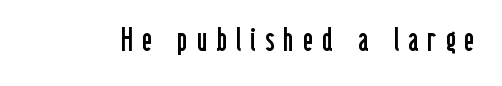
Rule under the text: the space is simply empty. Compared with a typical body face, this is equally light or lighter still. These lines are rendered in a variable-pitch font. Nothing sits at the stroke ends, so this counts as sans-serif.
